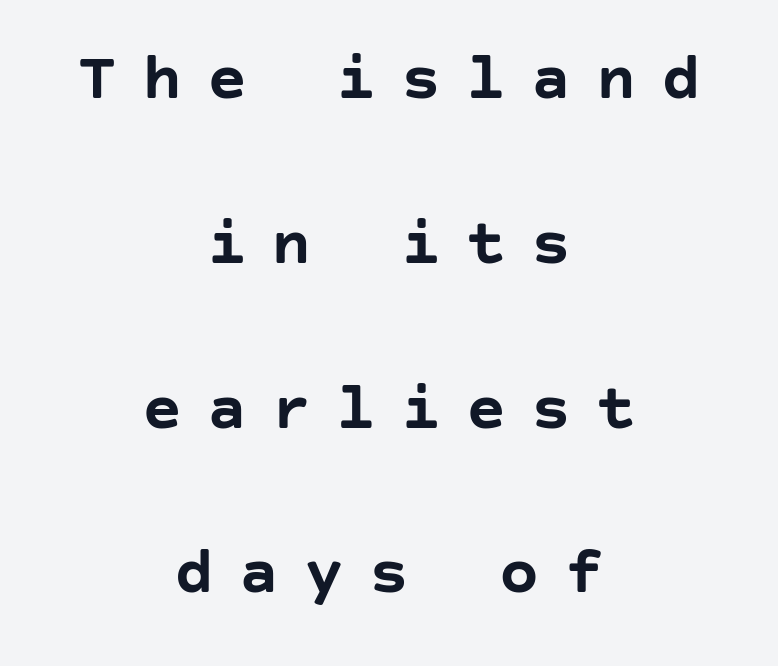
Q: Is the text bold? A: Yes.
Q: Is the text italic (slanted)? A: No, it is upright.
Q: Is the typeface a serif or a sans-serif typeface? A: Sans-serif.
Q: Is the text underlined? A: No.
Q: How is the paragraph aligned? A: Centered.
Q: Is the spacing between letters normal or unusually wide? A: Unusually wide.
Q: Is the spacing between lines tight, normal or loose? A: Loose.
Q: Width (condensed, normal, or wide)? A: Normal.
Q: Stroke contrast? A: Low.
Q: x-height? A: Large.
